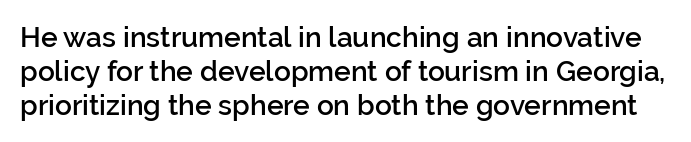
{"serif": "no", "italic": "no", "bold": "semi", "weight": "semibold", "width": "normal", "stroke_contrast": "low", "x_height": "medium", "monospaced": "no", "underline": "no", "line_spacing_ratio": 1.21, "letter_spacing": "normal", "letter_spacing_em": 0.0, "glyph_px": 28}
